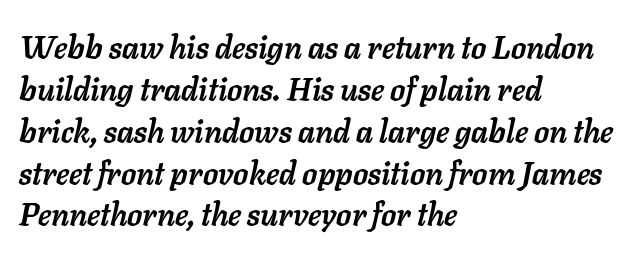
The image shows 31 px semibold type, italic (leaning right); set left-aligned, normal line spacing (1.35x), normal letter spacing, not underlined; low stroke contrast and a medium x-height.
